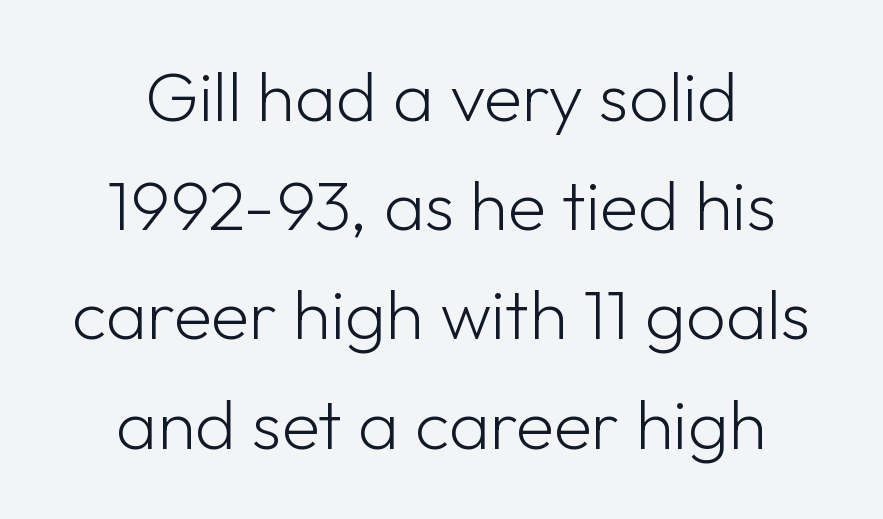
The image shows 70 px light sans-serif type, upright; set centered, normal line spacing (1.56x), normal letter spacing, not underlined; low stroke contrast and a medium x-height.
